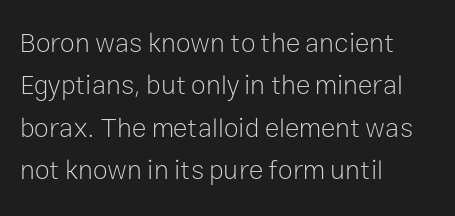
{"italic": "no", "bold": "no", "underline": "no", "align": "left", "line_spacing": "normal", "line_spacing_ratio": 1.57, "letter_spacing": "normal", "letter_spacing_em": 0.0, "glyph_px": 27}
